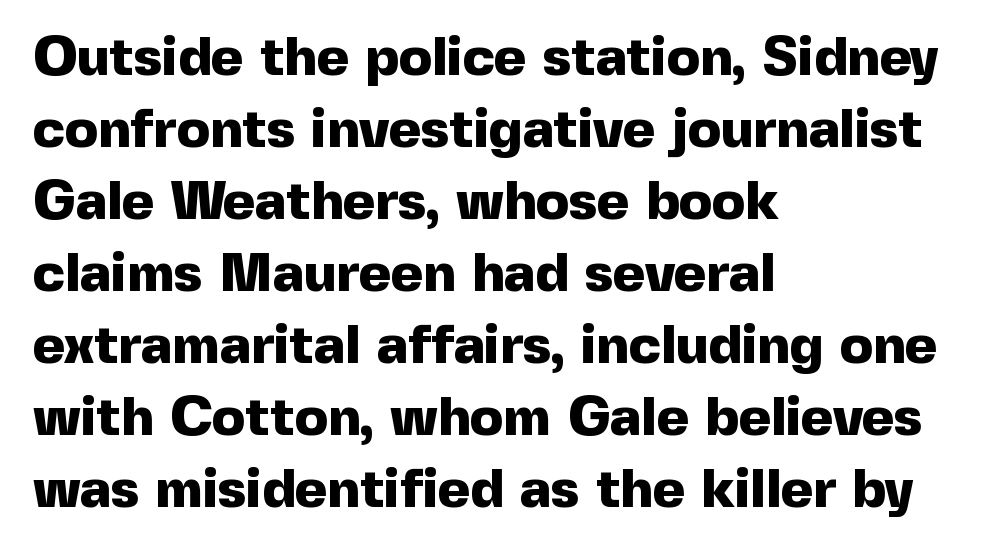
{"serif": "no", "italic": "no", "bold": "yes", "weight": "heavy", "width": "normal", "x_height": "medium", "monospaced": "no", "underline": "no", "align": "left", "line_spacing": "normal", "line_spacing_ratio": 1.31, "letter_spacing": "normal", "letter_spacing_em": 0.0, "glyph_px": 55}
